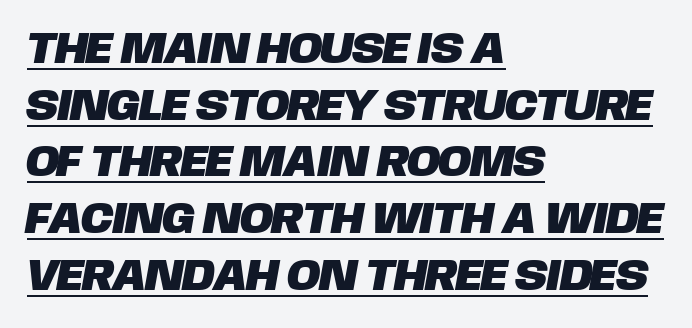
The image shows 45 px sans-serif type; set left-aligned, normal line spacing (1.26x), normal letter spacing, underlined; low stroke contrast and a large x-height.
